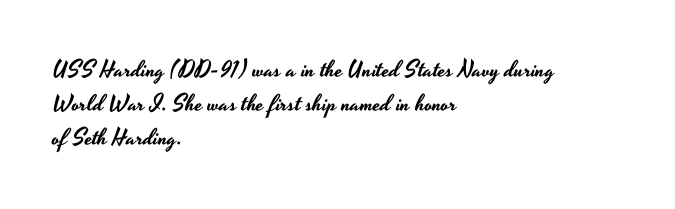
{"underline": "no", "align": "left", "line_spacing": "normal", "line_spacing_ratio": 1.47, "letter_spacing": "normal", "letter_spacing_em": 0.0, "glyph_px": 23}
